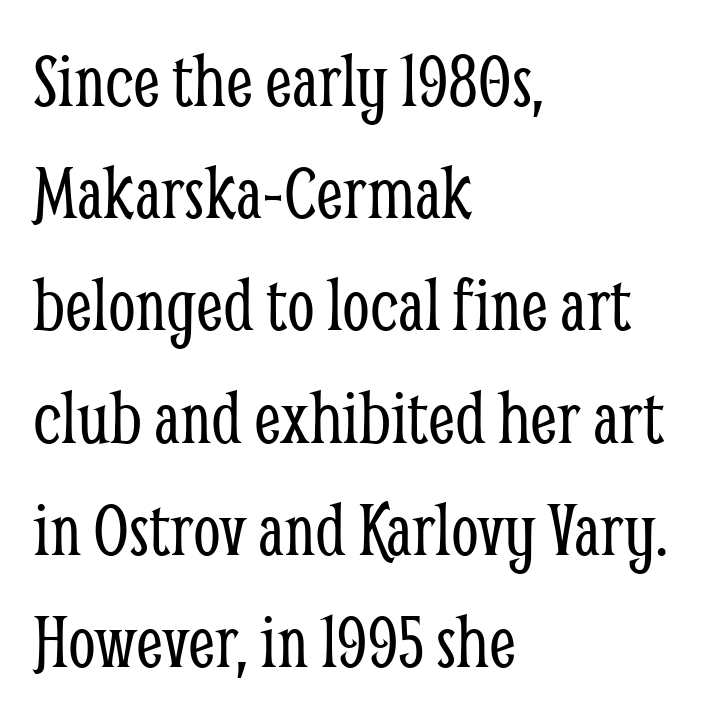
{"serif": "yes", "italic": "no", "bold": "no", "weight": "light", "width": "condensed", "stroke_contrast": "low", "x_height": "medium", "monospaced": "no", "underline": "no", "align": "left", "line_spacing": "normal", "line_spacing_ratio": 1.42, "letter_spacing": "normal", "letter_spacing_em": 0.0, "glyph_px": 79}
